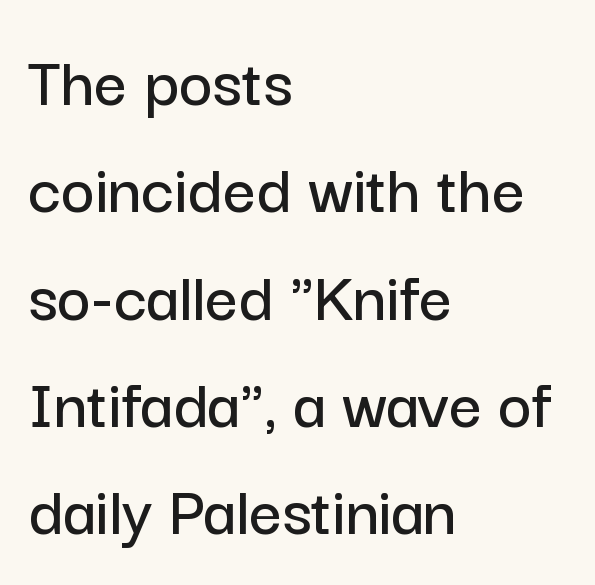
Q: Is the text italic (slanted)? A: No, it is upright.
Q: Is the typeface a serif or a sans-serif typeface? A: Sans-serif.
Q: Is the text underlined? A: No.
Q: How is the paragraph aligned? A: Left-aligned.
Q: Is the spacing between letters normal or unusually wide? A: Normal.
Q: Is the spacing between lines tight, normal or loose? A: Normal.
Q: Width (condensed, normal, or wide)? A: Normal.
Q: Stroke contrast? A: Low.
Q: x-height? A: Medium.
Q: Monospaced? A: No.
